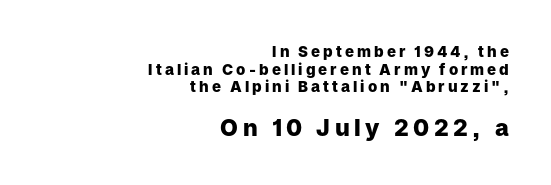
Q: Is the text bold? A: Yes.
Q: Is the text italic (slanted)? A: No, it is upright.
Q: Is the text underlined? A: No.
Q: How is the paragraph aligned? A: Right-aligned.
Q: Is the spacing between letters normal or unusually wide? A: Unusually wide.
Q: Which block of text is set in a larger size, the first (top) or the second (bottom)? A: The second (bottom) one.
